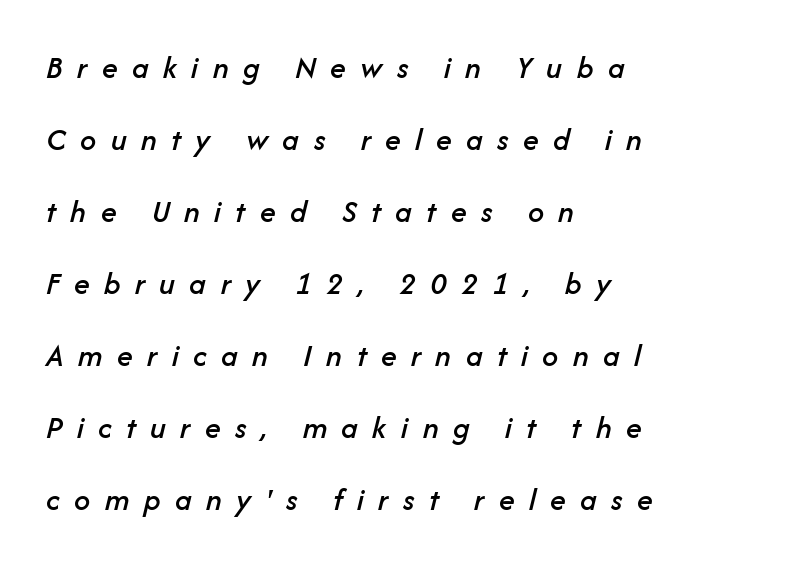
{"italic": "yes", "lean": "right", "slant_degrees": 14, "width": "normal", "stroke_contrast": "low", "x_height": "medium", "monospaced": "no", "underline": "no", "align": "left", "line_spacing": "loose", "line_spacing_ratio": 2.25, "letter_spacing": "wide", "letter_spacing_em": 0.45, "glyph_px": 32}
